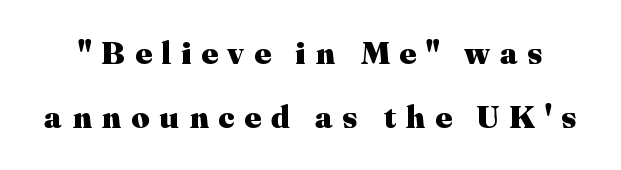
The image shows 32 px heavy serif type, upright; set loose line spacing (2.01x), unusually wide letter spacing (+0.3 em), not underlined; medium stroke contrast and a medium x-height.
